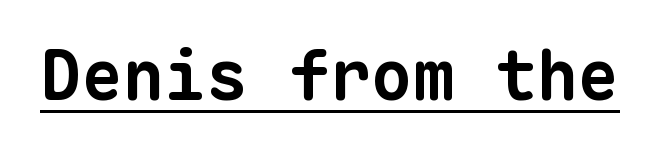
Q: Is the text bold? A: Yes.
Q: Is the typeface a serif or a sans-serif typeface? A: Sans-serif.
Q: Is the text underlined? A: Yes.
Q: Is the spacing between letters normal or unusually wide? A: Normal.
Q: Width (condensed, normal, or wide)? A: Normal.
Q: Stroke contrast? A: Low.
Q: x-height? A: Medium.
Q: Monospaced? A: Yes.
